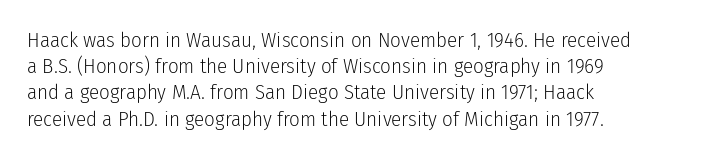
{"italic": "no", "bold": "no", "underline": "no", "align": "left", "line_spacing": "normal", "line_spacing_ratio": 1.25, "letter_spacing": "normal", "letter_spacing_em": 0.0, "glyph_px": 21}
